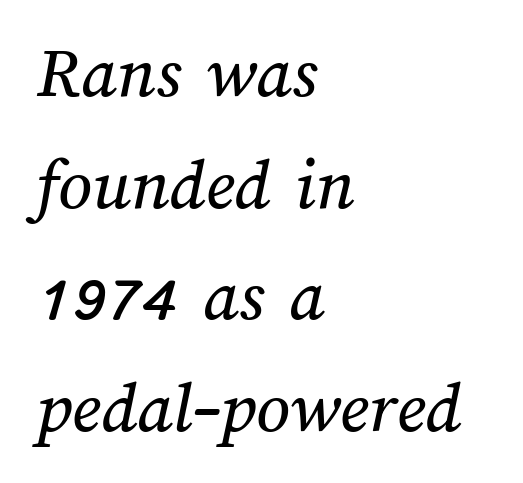
These lines stack with their left ends in a neat column. Anything drawn beneath the words? Only blank space. Horizontal bands of white between lines are of average thickness. You could call the tracking neutral — neither tight nor loose.
